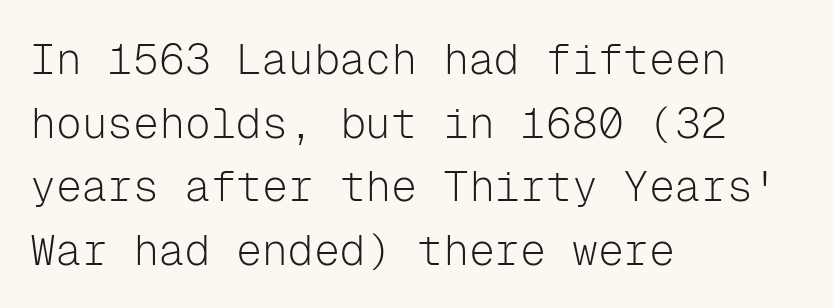
Vertical stems look standard width or narrower in stroke. Ordinary non-slanted type is in use. The gaps between neighbouring characters are ordinary and unremarkable. Descender tails drop into unmarked territory. The letters carry no serifs — their stems end cleanly without finishing strokes.
